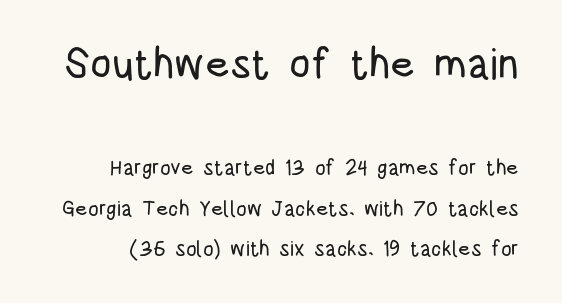
The image shows 42 px condensed sans-serif type, upright; set loose line spacing (1.92x), normal letter spacing, not underlined; the first (top) block is 2.0x larger; low stroke contrast and a large x-height.
